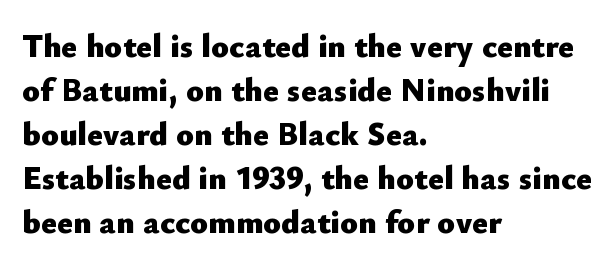
The image shows 33 px heavy sans-serif type, upright; set left-aligned, normal line spacing (1.33x), normal letter spacing, not underlined; low stroke contrast and a small x-height.
